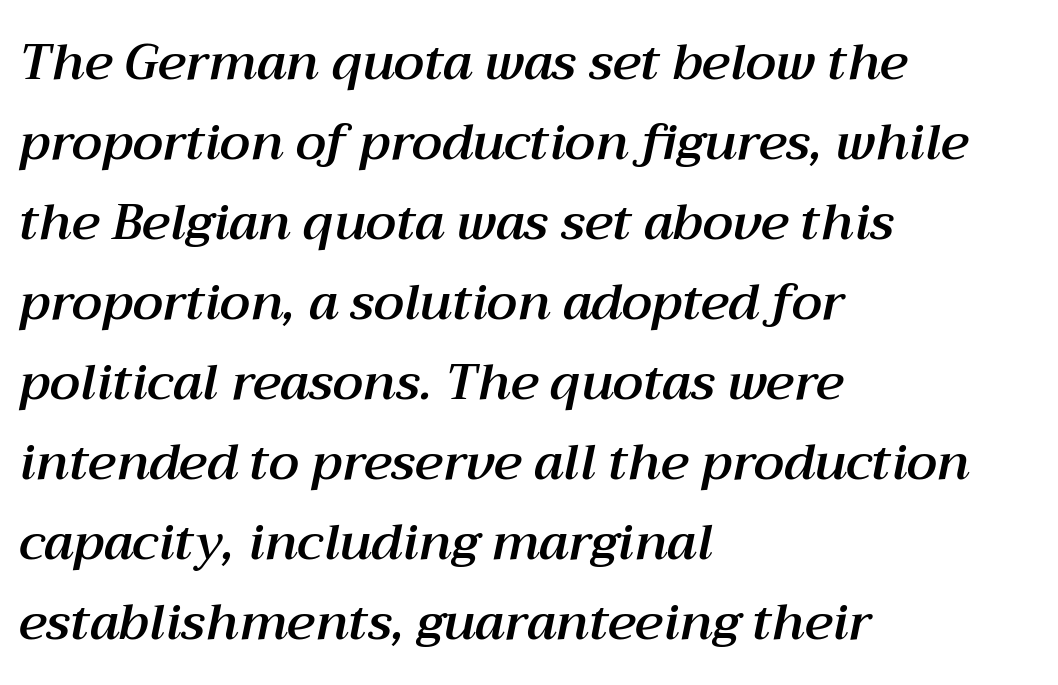
The image shows 50 px text type, italic (leaning right); set left-aligned, normal line spacing (1.6x), normal letter spacing, not underlined; medium stroke contrast and a medium x-height.
